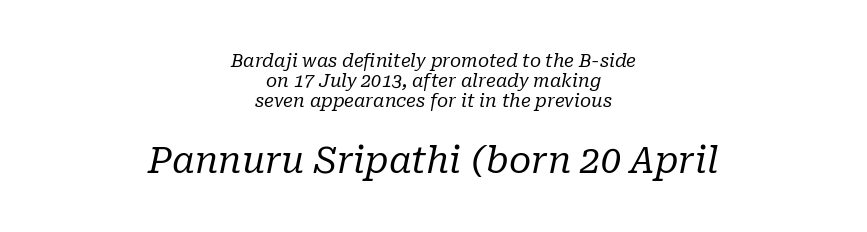
The image shows 36 px regular-weight serif type, italic (leaning right); set centered, tight line spacing (1.11x), normal letter spacing, not underlined; the second (bottom) block is 2.0x larger; low stroke contrast and a medium x-height.
